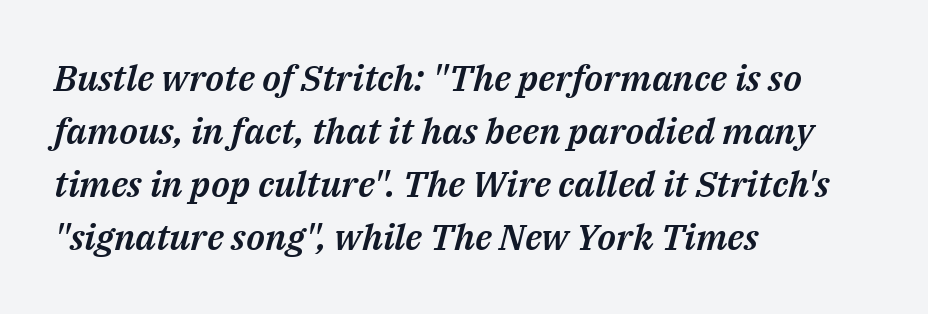
{"italic": "yes", "lean": "right", "slant_degrees": 14, "width": "normal", "stroke_contrast": "medium", "x_height": "medium", "monospaced": "no", "underline": "no", "align": "left", "line_spacing": "normal", "line_spacing_ratio": 1.47, "letter_spacing": "normal", "letter_spacing_em": 0.0, "glyph_px": 36}
